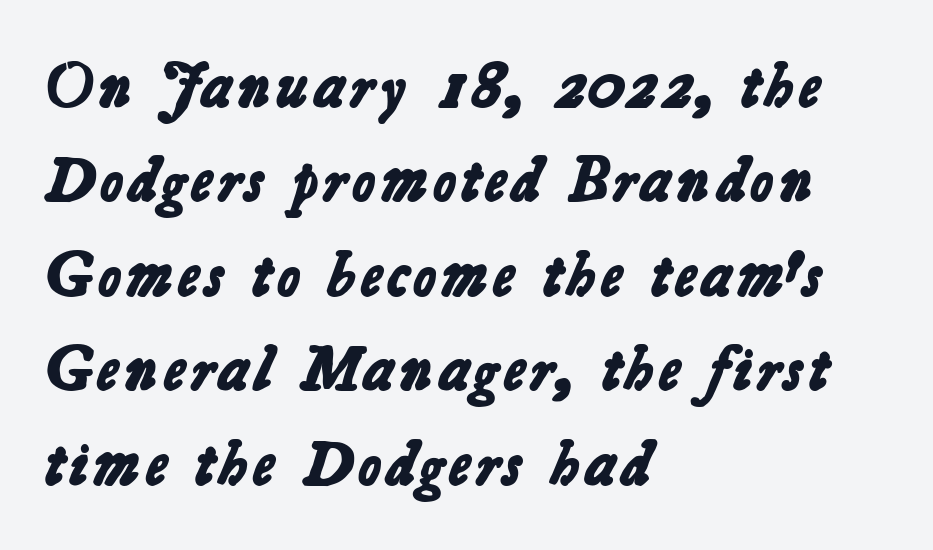
The image shows 63 px bold sans-serif type; set left-aligned, normal line spacing (1.5x), normal letter spacing, not underlined; low stroke contrast and a medium x-height.
